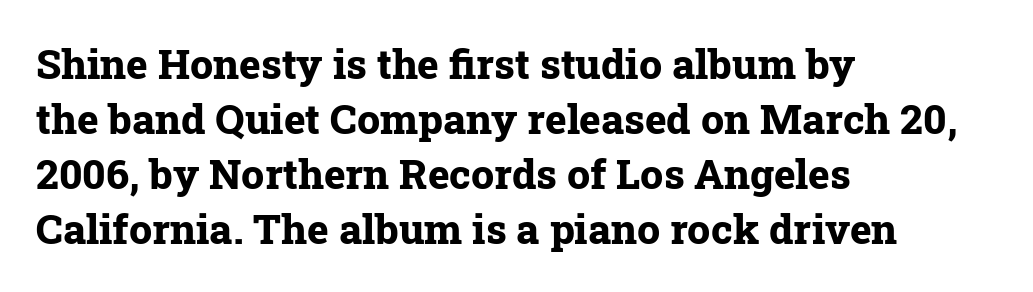
The image shows 41 px bold serif type, upright; set left-aligned, normal line spacing (1.34x), normal letter spacing, not underlined; low stroke contrast and a medium x-height.
